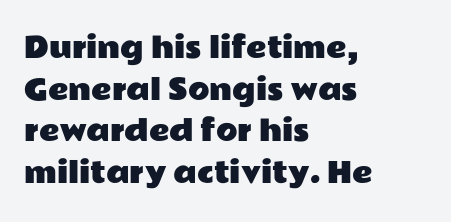
Q: Is the text italic (slanted)? A: No, it is upright.
Q: Is the typeface a serif or a sans-serif typeface? A: Sans-serif.
Q: Is the text underlined? A: No.
Q: How is the paragraph aligned? A: Left-aligned.
Q: Is the spacing between letters normal or unusually wide? A: Normal.
Q: Is the spacing between lines tight, normal or loose? A: Normal.
Q: Width (condensed, normal, or wide)? A: Wide.
Q: Stroke contrast? A: Low.
Q: x-height? A: Medium.
Q: Monospaced? A: No.
